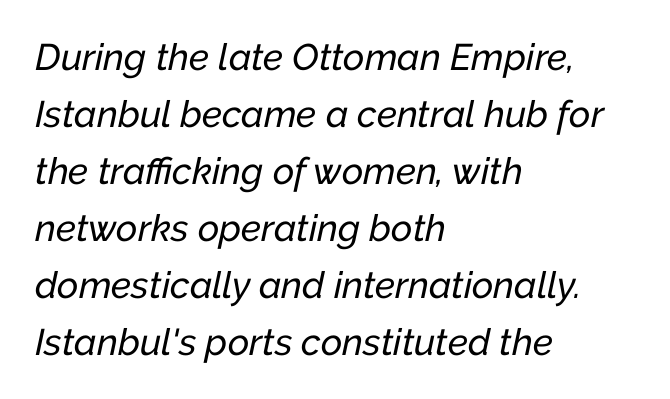
What stands out about the letter spacing? Nothing — it is the standard amount. Successive baselines arrive at the customary interval. Line beginnings align vertically; line endings do not. The space directly below the letters is spotless. The passage shown leans; its letterforms are oblique. A typesetter would call this proportional, since set widths differ per character.
